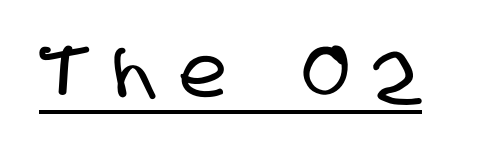
The image shows 70 px condensed sans-serif type; set unusually wide letter spacing (+0.35 em), underlined; low stroke contrast and a large x-height.
